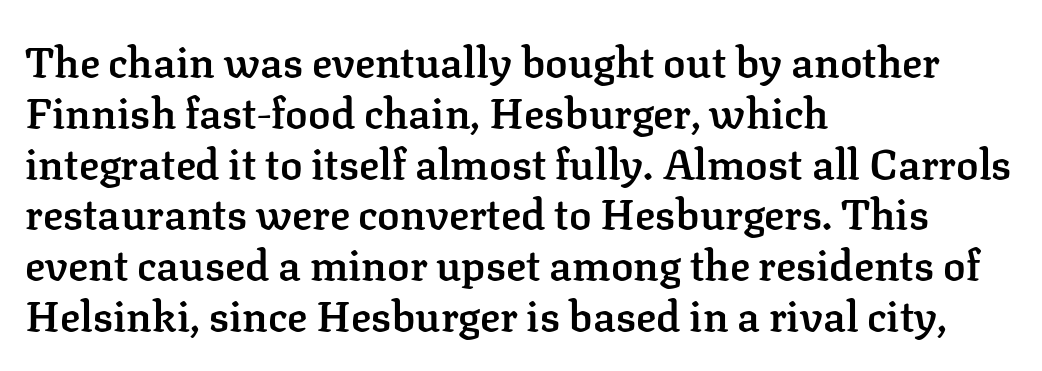
{"serif": "yes", "italic": "no", "bold": "semi", "weight": "semibold", "width": "normal", "stroke_contrast": "low", "x_height": "medium", "monospaced": "no", "underline": "no", "align": "left", "line_spacing_ratio": 1.21, "letter_spacing": "normal", "letter_spacing_em": 0.0, "glyph_px": 42}
